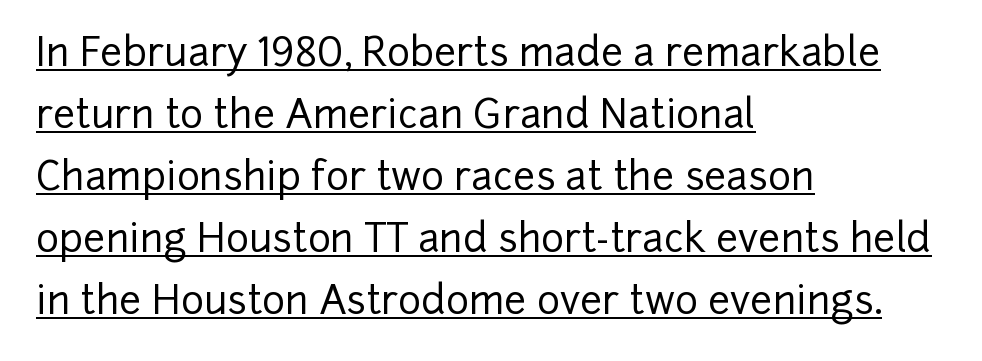
The rendering uses natural spacing where letterforms have individual widths. Regarding leading, the lines here are spaced in the standard way. Unlike a traditional serif, this face leaves its strokes unadorned. The lines in this sample share a left origin and differ only in where they stop.
